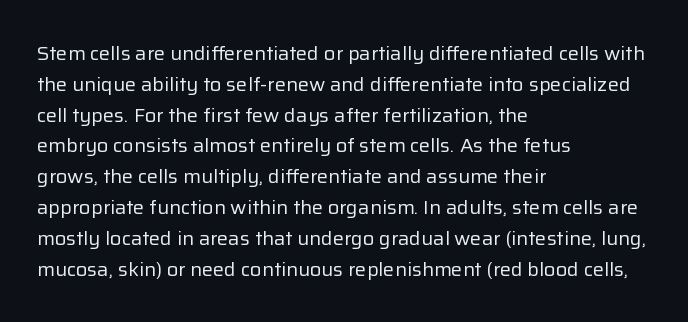
The image shows 20 px text type, upright; set left-aligned, normal line spacing (1.54x), normal letter spacing, not underlined.
